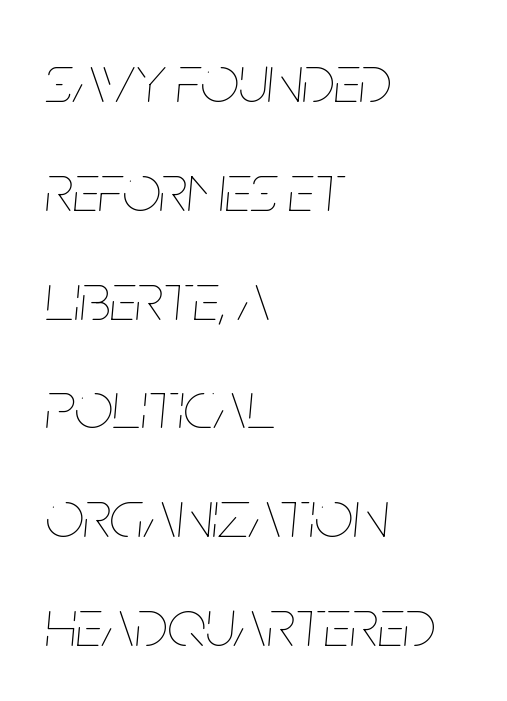
{"italic": "yes", "lean": "right", "slant_degrees": 5, "bold": "no", "weight": "thin", "width": "condensed", "stroke_contrast": "low", "x_height": "large", "monospaced": "no", "underline": "no", "align": "left", "line_spacing": "normal", "line_spacing_ratio": 1.6, "letter_spacing": "normal", "letter_spacing_em": 0.0, "glyph_px": 68}
